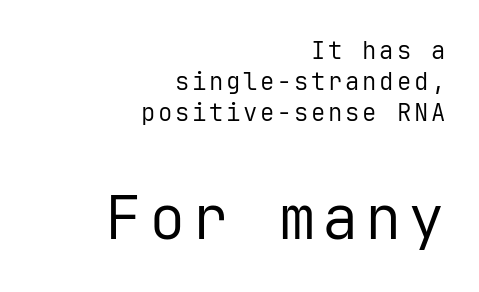
{"serif": "no", "italic": "no", "bold": "no", "weight": "regular", "width": "normal", "stroke_contrast": "low", "x_height": "medium", "monospaced": "yes", "underline": "no", "align": "right", "line_spacing": "normal", "line_spacing_ratio": 1.29, "larger_block": "second", "size_ratio": 2.54, "glyph_px": 61}
